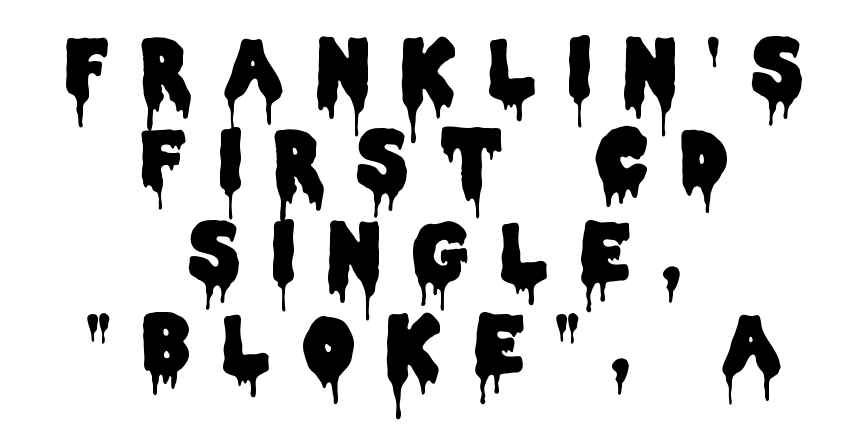
Here the designer chose a conventional face with non-uniform glyph widths. Regarding leading, the lines here are crowded together. A roman cut, with each character standing at attention. In terms of letterspacing, this is a distinctly airy, spread setting.
